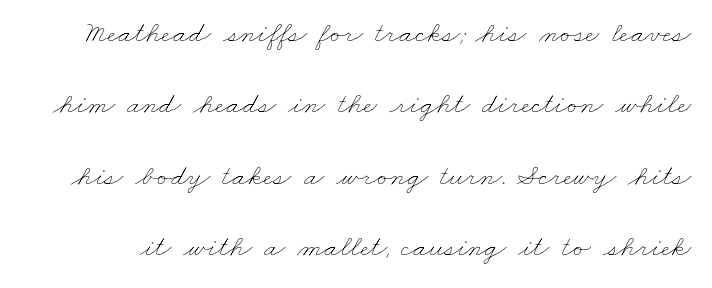
{"bold": "no", "weight": "thin", "width": "wide", "stroke_contrast": "low", "x_height": "small", "monospaced": "no", "underline": "no", "line_spacing": "loose", "line_spacing_ratio": 2.38, "letter_spacing": "normal", "letter_spacing_em": 0.0, "glyph_px": 30}
